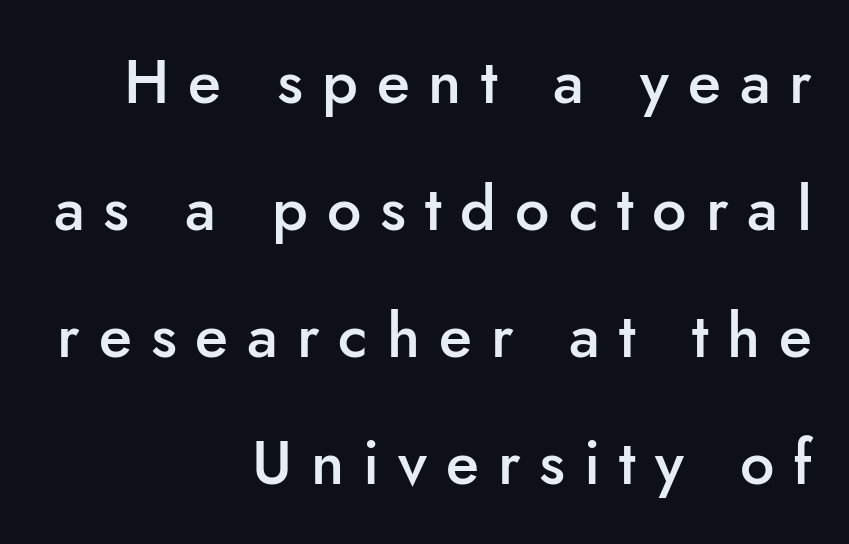
{"serif": "no", "italic": "no", "bold": "semi", "weight": "semibold", "width": "normal", "stroke_contrast": "low", "x_height": "small", "monospaced": "no", "underline": "no", "align": "right", "line_spacing": "loose", "line_spacing_ratio": 2.08, "letter_spacing": "wide", "letter_spacing_em": 0.31, "glyph_px": 61}
